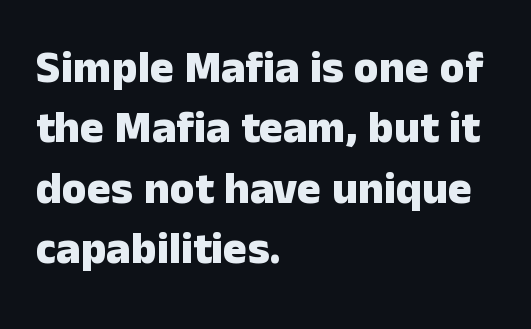
{"serif": "no", "italic": "no", "bold": "yes", "weight": "heavy", "width": "normal", "stroke_contrast": "low", "x_height": "medium", "monospaced": "no", "underline": "no", "align": "left", "line_spacing": "normal", "line_spacing_ratio": 1.34, "letter_spacing": "normal", "letter_spacing_em": 0.0, "glyph_px": 45}
